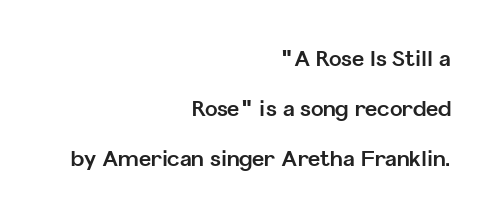
The image shows 21 px bold type, upright; set right-aligned, loose line spacing (2.38x), normal letter spacing, not underlined.
